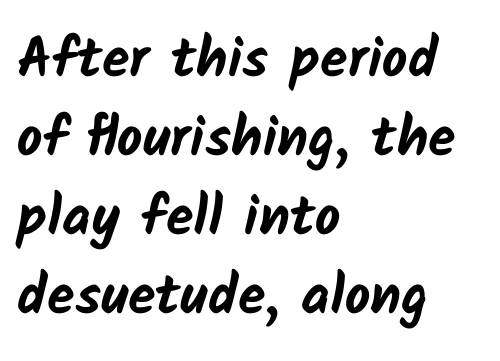
Q: Is the text bold? A: Yes.
Q: Is the typeface a serif or a sans-serif typeface? A: Sans-serif.
Q: Is the text underlined? A: No.
Q: How is the paragraph aligned? A: Left-aligned.
Q: Is the spacing between letters normal or unusually wide? A: Normal.
Q: Is the spacing between lines tight, normal or loose? A: Normal.
Q: Width (condensed, normal, or wide)? A: Normal.
Q: Stroke contrast? A: Low.
Q: x-height? A: Medium.
Q: Monospaced? A: No.
